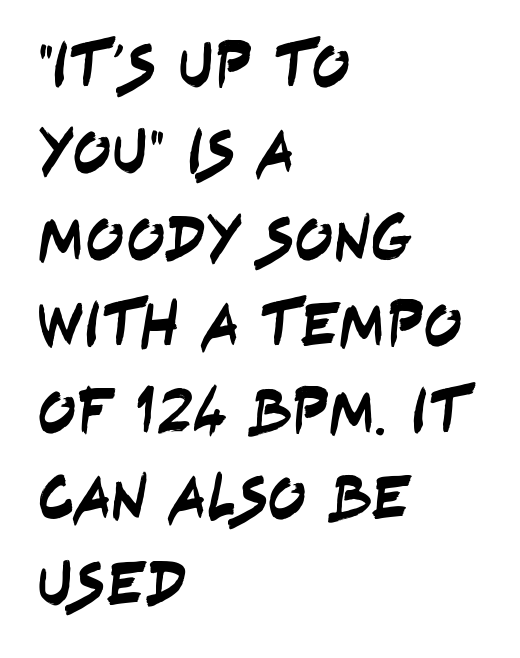
The image shows 64 px condensed sans-serif type; set left-aligned, normal line spacing (1.35x), normal letter spacing, not underlined; low stroke contrast and a large x-height.
